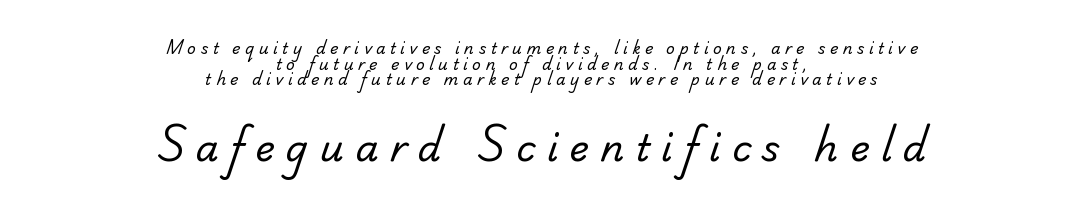
Is the type heavy? It reads as light-to-regular instead. Letter spacing: wide. Leading: reduced. Is this a fixed-width face? No — the glyphs have proportional, varying widths. Here the second block reads like a headline and the first like body copy. Plain, unruled lines of type.
